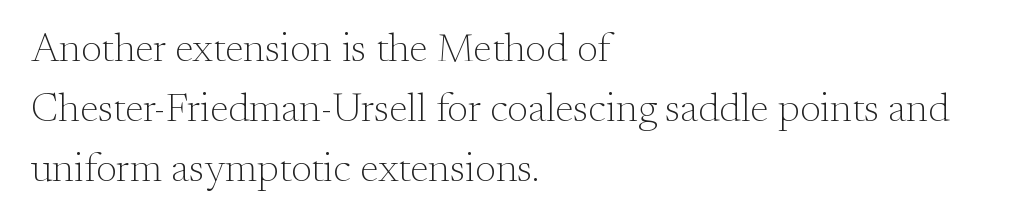
The image shows 40 px light serif type, upright; set left-aligned, normal line spacing (1.5x), normal letter spacing, not underlined; medium stroke contrast and a small x-height.
